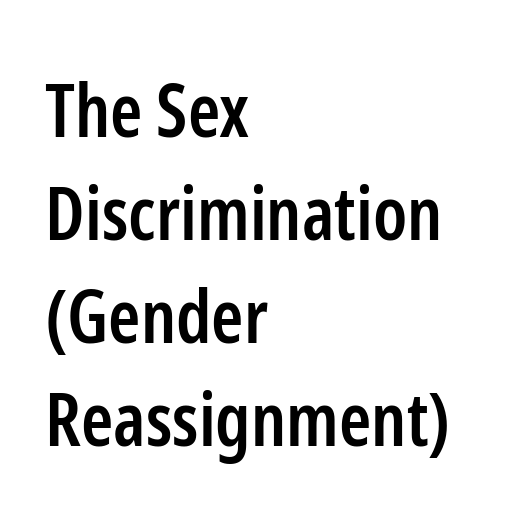
{"serif": "no", "italic": "no", "bold": "semi", "weight": "semibold", "width": "condensed", "stroke_contrast": "low", "x_height": "medium", "monospaced": "no", "underline": "no", "align": "left", "line_spacing": "normal", "line_spacing_ratio": 1.41, "letter_spacing": "normal", "letter_spacing_em": 0.0, "glyph_px": 73}
